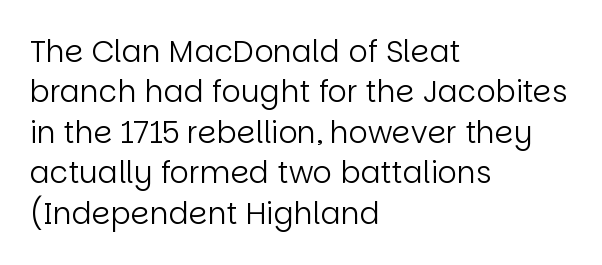
The letters stand straight up with perfectly vertical stems. Check the space under the baseline: it is left empty. Type style note: lacks serifs. You could not count columns in this text — the font is proportionally spaced. The face looks like a standard text weight, possibly lighter. Summary of vertical rhythm: regular, with standard interline spacing.
